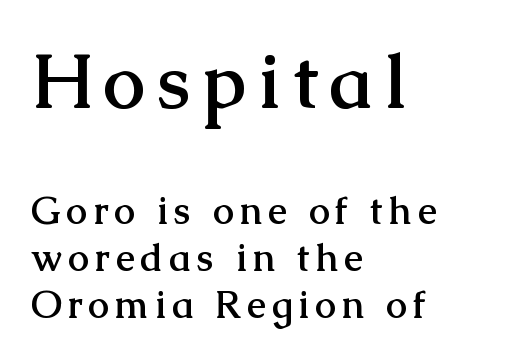
This sample uses an upright cut, with every glyph sitting square on the baseline. Do the characters align in a grid? No, the font is proportional. Look at the stroke-to-counter ratio: heavy, a bold. This rendering features lettering with no underline. The text block is weighted toward the left margin, trailing off unevenly rightward.
